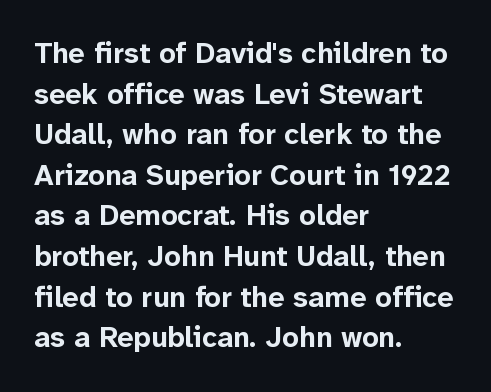
{"serif": "no", "italic": "no", "bold": "yes", "weight": "bold", "width": "normal", "stroke_contrast": "low", "x_height": "medium", "monospaced": "no", "underline": "no", "align": "left", "line_spacing": "normal", "line_spacing_ratio": 1.4, "letter_spacing": "normal", "letter_spacing_em": 0.0, "glyph_px": 29}
